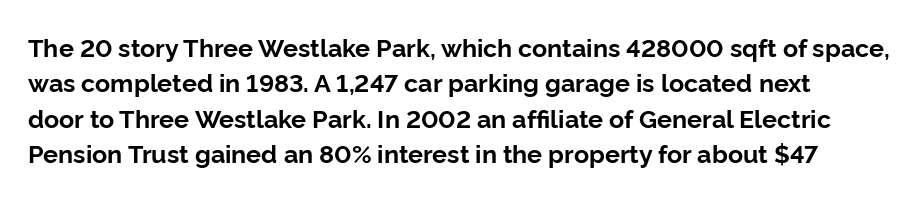
{"italic": "no", "bold": "yes", "underline": "no", "line_spacing": "normal", "line_spacing_ratio": 1.42, "letter_spacing": "normal", "letter_spacing_em": 0.0, "glyph_px": 25}
